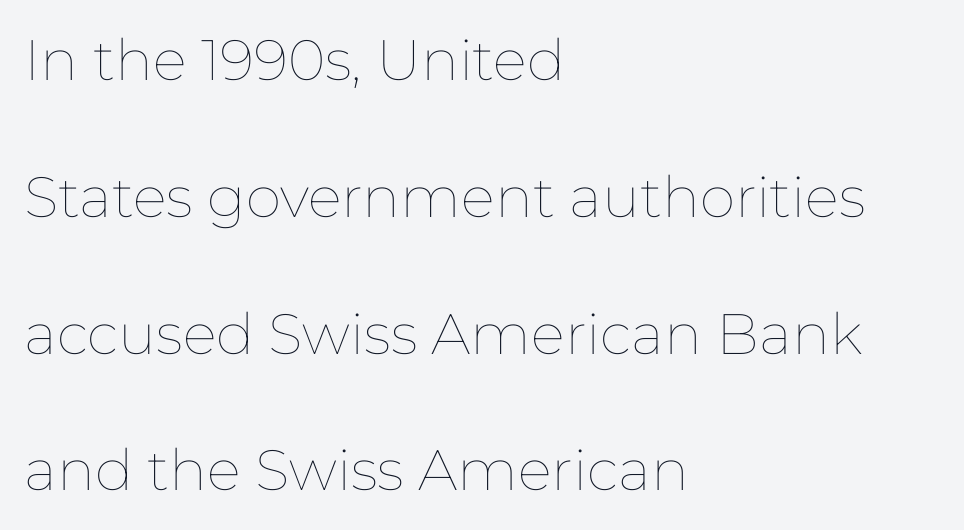
Q: Is the text bold? A: No.
Q: Is the text italic (slanted)? A: No, it is upright.
Q: Is the text underlined? A: No.
Q: How is the paragraph aligned? A: Left-aligned.
Q: Is the spacing between letters normal or unusually wide? A: Normal.
Q: Is the spacing between lines tight, normal or loose? A: Loose.
Q: Width (condensed, normal, or wide)? A: Normal.
Q: Stroke contrast? A: Low.
Q: x-height? A: Medium.
Q: Monospaced? A: No.
